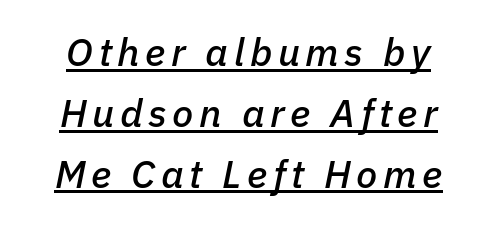
The lettering tilts uniformly, giving the passage an italic look. Every word sits above its own underline. Students, observe: this is what conventionally led text looks like. The typesetter chose a symmetrical, centered arrangement here. These lines are rendered in a variable-pitch font.
